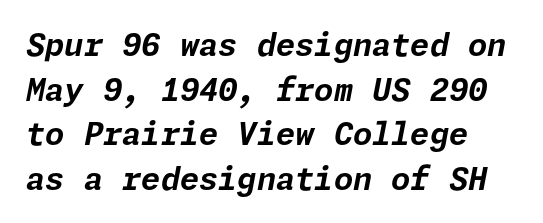
The image shows 31 px bold type, italic (leaning right); set normal line spacing (1.44x), normal letter spacing, not underlined; low stroke contrast and a medium x-height.
